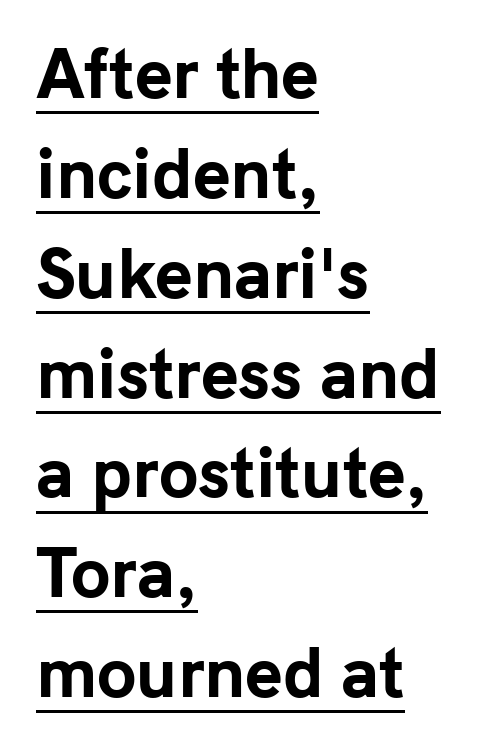
Q: Is the text bold? A: Yes.
Q: Is the text italic (slanted)? A: No, it is upright.
Q: Is the typeface a serif or a sans-serif typeface? A: Sans-serif.
Q: Is the text underlined? A: Yes.
Q: How is the paragraph aligned? A: Left-aligned.
Q: Is the spacing between letters normal or unusually wide? A: Normal.
Q: Is the spacing between lines tight, normal or loose? A: Normal.
Q: Width (condensed, normal, or wide)? A: Normal.
Q: Stroke contrast? A: Low.
Q: x-height? A: Medium.
Q: Monospaced? A: No.
